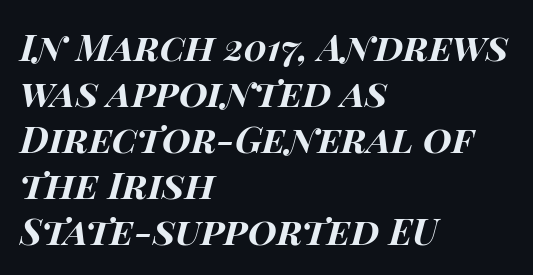
{"italic": "yes", "lean": "right", "slant_degrees": 15, "bold": "yes", "weight": "bold", "width": "wide", "stroke_contrast": "high", "x_height": "large", "monospaced": "no", "underline": "no", "align": "left", "line_spacing_ratio": 1.24, "letter_spacing": "normal", "letter_spacing_em": 0.0, "glyph_px": 37}
